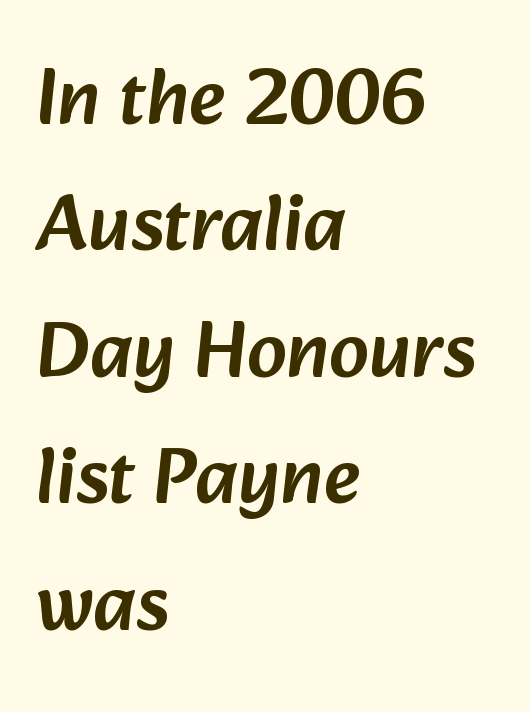
Serifs: no, the terminals of the letterforms are clean. Short note: letters normally spaced. Which margin do the lines hug? The left one — the right edge is uneven. Think of a printed novel: that variable character pitch is what you see here. Words float on clear page, feet unadorned. Evenly set lines give the paragraph a standard silhouette.
